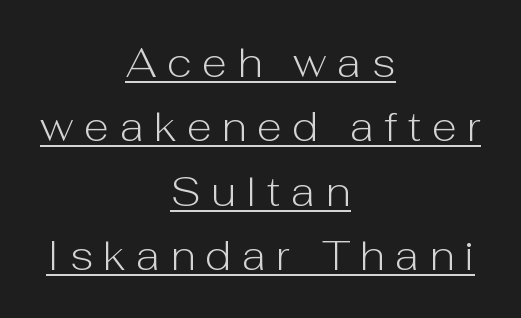
The image shows 41 px light sans-serif type, upright; set centered, normal line spacing (1.57x), unusually wide letter spacing (+0.26 em), underlined; low stroke contrast and a medium x-height.
